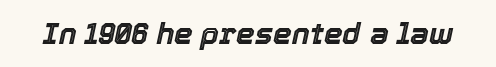
{"italic": "yes", "lean": "right", "slant_degrees": 12, "width": "normal", "x_height": "medium", "monospaced": "no", "underline": "no", "letter_spacing": "normal", "letter_spacing_em": 0.0, "glyph_px": 30}
